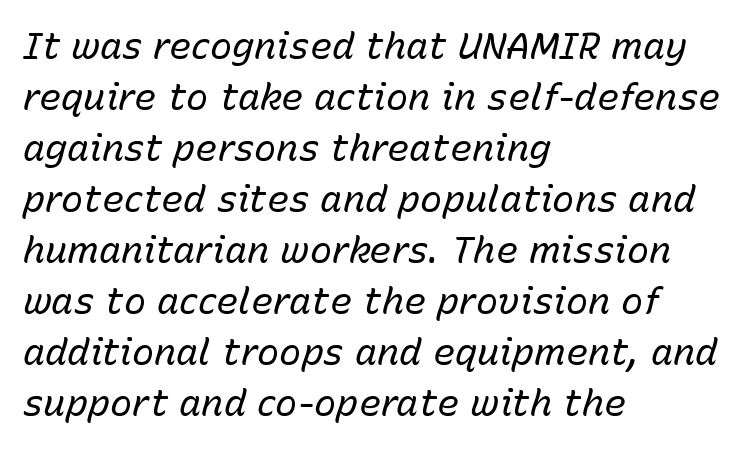
Q: Is the text bold? A: No.
Q: Is the text italic (slanted)? A: Yes, it leans right by about 15 degrees.
Q: Is the text underlined? A: No.
Q: How is the paragraph aligned? A: Left-aligned.
Q: Is the spacing between letters normal or unusually wide? A: Normal.
Q: Is the spacing between lines tight, normal or loose? A: Normal.
Q: Width (condensed, normal, or wide)? A: Normal.
Q: Stroke contrast? A: Low.
Q: x-height? A: Medium.
Q: Monospaced? A: No.
